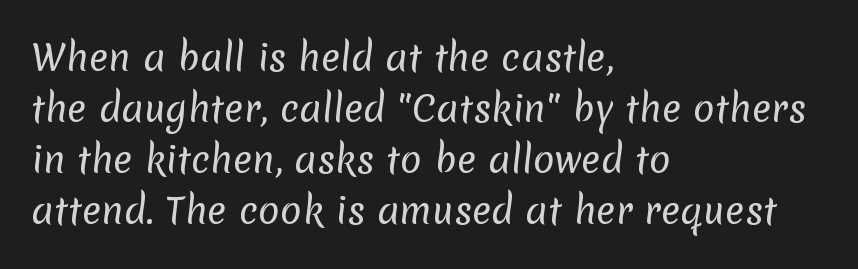
Q: Is the text bold? A: No.
Q: Is the typeface a serif or a sans-serif typeface? A: Sans-serif.
Q: Is the text underlined? A: No.
Q: How is the paragraph aligned? A: Left-aligned.
Q: Is the spacing between letters normal or unusually wide? A: Normal.
Q: Is the spacing between lines tight, normal or loose? A: Normal.
Q: Width (condensed, normal, or wide)? A: Normal.
Q: Stroke contrast? A: Low.
Q: x-height? A: Medium.
Q: Monospaced? A: No.
